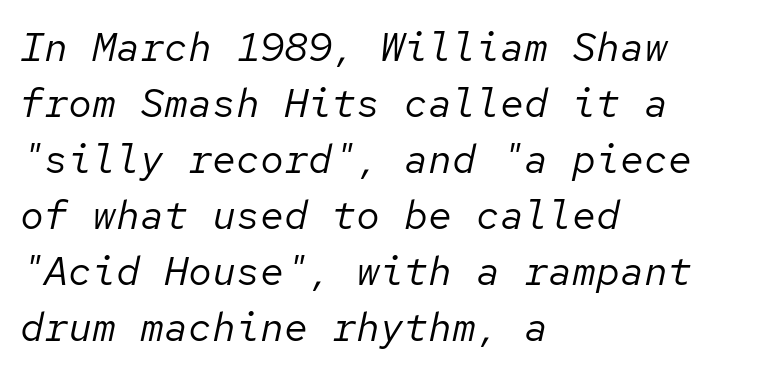
{"italic": "yes", "lean": "right", "slant_degrees": 12, "bold": "no", "weight": "regular", "width": "normal", "stroke_contrast": "low", "x_height": "medium", "monospaced": "yes", "underline": "no", "align": "left", "line_spacing": "normal", "line_spacing_ratio": 1.4, "letter_spacing": "normal", "letter_spacing_em": 0.0, "glyph_px": 40}
